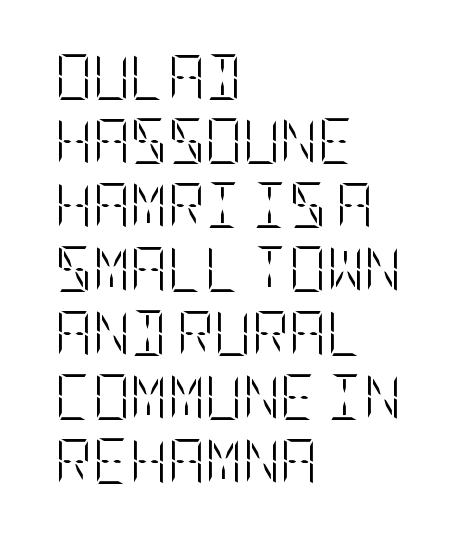
The image shows 46 px light, condensed type, upright; set left-aligned, normal line spacing (1.39x), normal letter spacing, not underlined; low stroke contrast and a large x-height.
